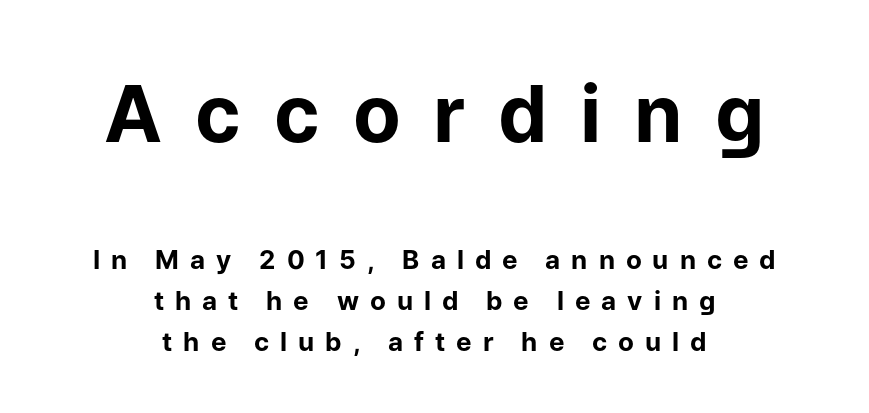
Q: Is the text bold? A: Yes.
Q: Is the text italic (slanted)? A: No, it is upright.
Q: Is the typeface a serif or a sans-serif typeface? A: Sans-serif.
Q: Is the text underlined? A: No.
Q: How is the paragraph aligned? A: Centered.
Q: Is the spacing between letters normal or unusually wide? A: Unusually wide.
Q: Is the spacing between lines tight, normal or loose? A: Normal.
Q: Which block of text is set in a larger size, the first (top) or the second (bottom)? A: The first (top) one.
Q: Width (condensed, normal, or wide)? A: Normal.
Q: Stroke contrast? A: Low.
Q: x-height? A: Medium.
Q: Monospaced? A: No.
